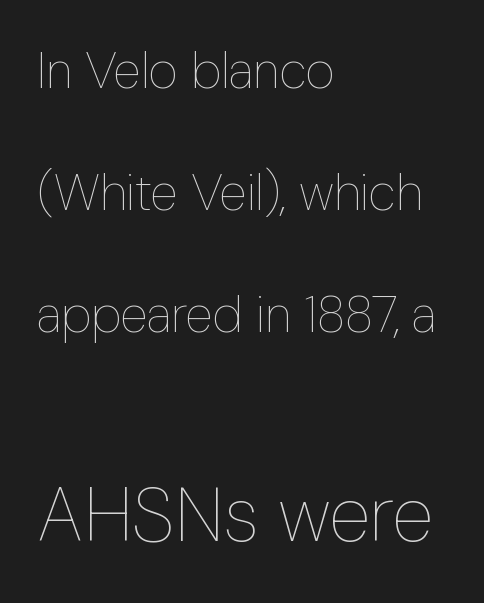
{"italic": "no", "bold": "no", "weight": "thin", "width": "condensed", "stroke_contrast": "low", "x_height": "medium", "monospaced": "no", "underline": "no", "align": "left", "line_spacing": "loose", "line_spacing_ratio": 2.39, "letter_spacing": "normal", "letter_spacing_em": 0.0, "larger_block": "second", "size_ratio": 1.51, "glyph_px": 77}
